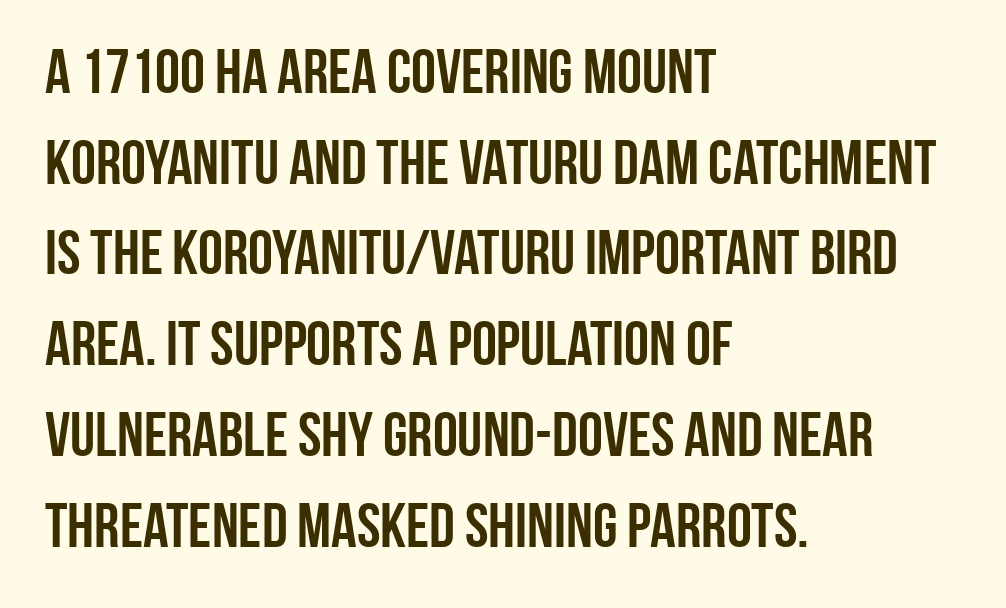
The image shows 63 px semibold, condensed sans-serif type, upright; set left-aligned, normal line spacing (1.44x), normal letter spacing, not underlined; low stroke contrast and a large x-height.
